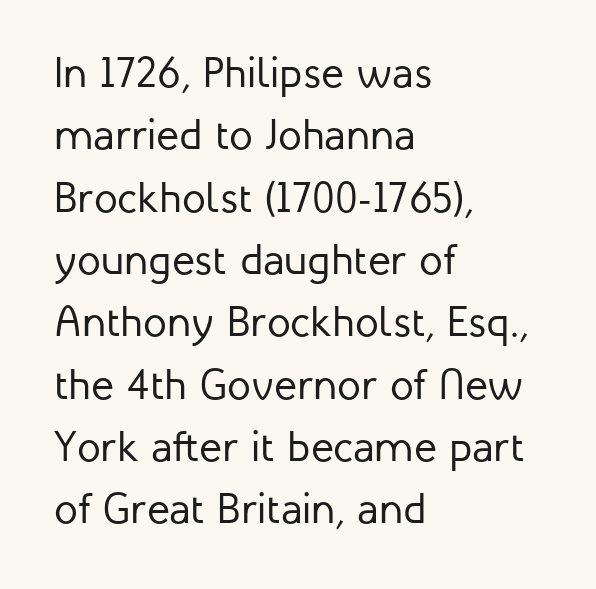
The image shows 43 px regular-weight sans-serif type, upright; set left-aligned, normal line spacing (1.45x), normal letter spacing, not underlined; low stroke contrast and a medium x-height.
